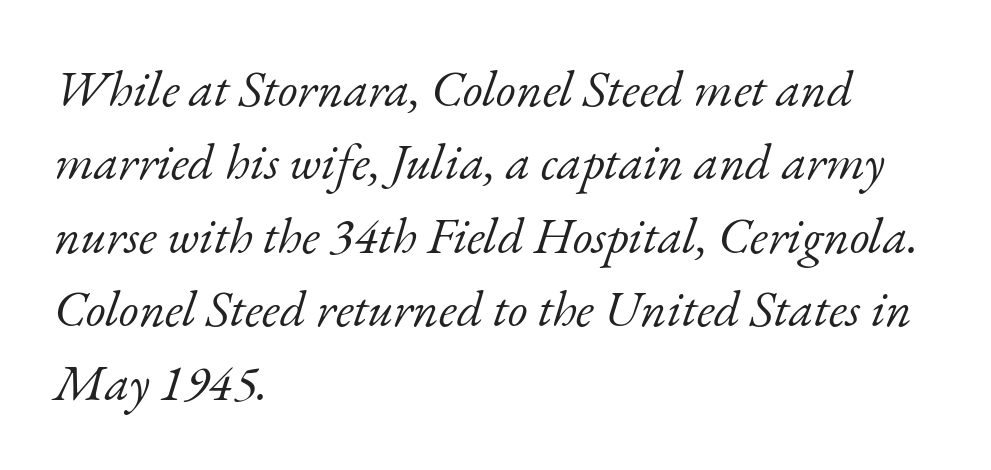
{"serif": "yes", "italic": "yes", "lean": "right", "slant_degrees": 17, "bold": "no", "weight": "light", "width": "normal", "stroke_contrast": "low", "x_height": "small", "monospaced": "no", "underline": "no", "align": "left", "line_spacing": "normal", "line_spacing_ratio": 1.44, "letter_spacing": "normal", "letter_spacing_em": 0.0, "glyph_px": 51}
